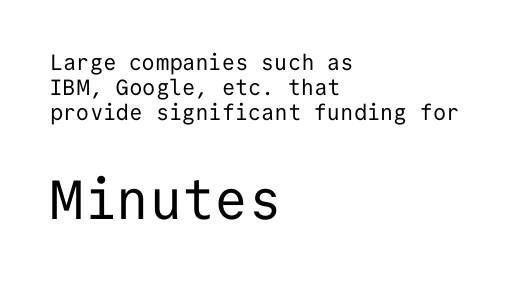
The image shows 55 px regular-weight sans-serif type, upright, monospaced; set left-aligned, tight line spacing (1.14x), normal letter spacing, not underlined; the second (bottom) block is 2.5x larger; low stroke contrast and a medium x-height.
